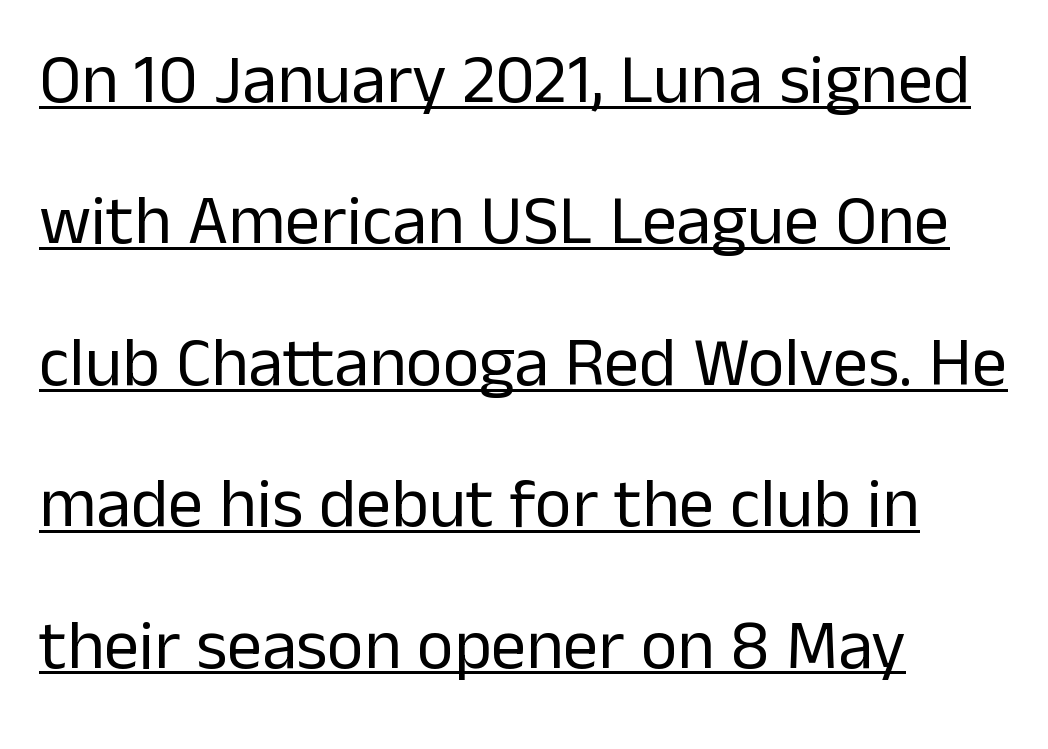
Is there much room between lines? Yes — plenty of vertical air separates them. Is there any slant? The stems are plumb. The passage shown is typed in a proportional face where columns would drift. Compared with a centered layout, this one pins lines to the left instead.
